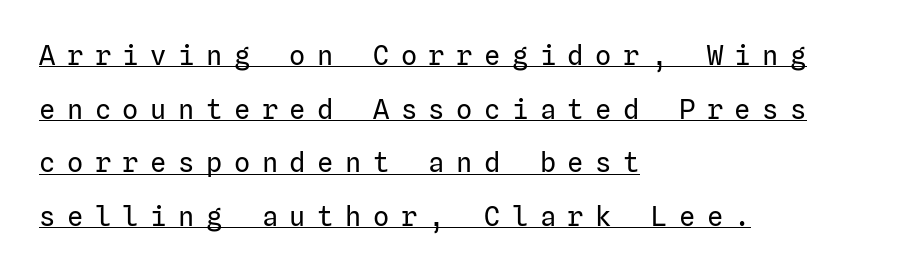
The image shows 27 px text type, upright; set left-aligned, loose line spacing (1.99x), unusually wide letter spacing (+0.43 em), underlined.
